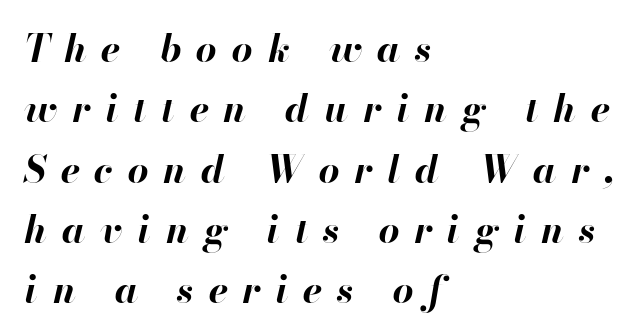
{"italic": "yes", "lean": "right", "slant_degrees": 13, "bold": "yes", "weight": "bold", "width": "normal", "stroke_contrast": "high", "x_height": "small", "monospaced": "no", "underline": "no", "align": "left", "line_spacing": "normal", "line_spacing_ratio": 1.63, "letter_spacing": "wide", "letter_spacing_em": 0.4, "glyph_px": 37}
